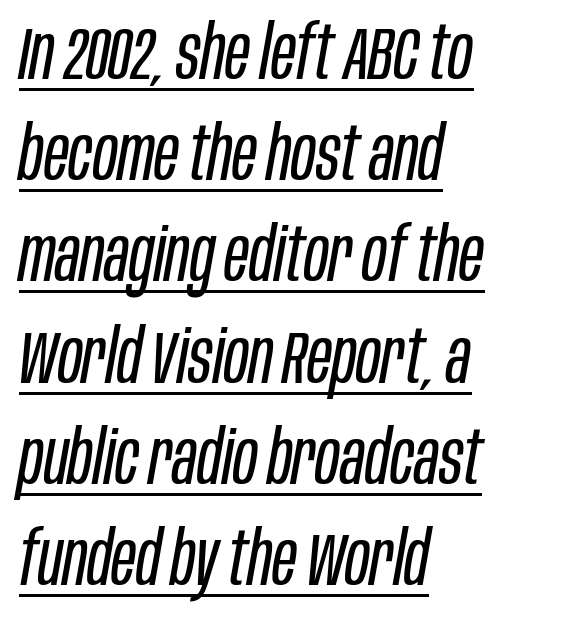
The image shows 75 px regular-weight, condensed type, italic (leaning right); set left-aligned, normal line spacing (1.35x), normal letter spacing, underlined; low stroke contrast and a large x-height.
